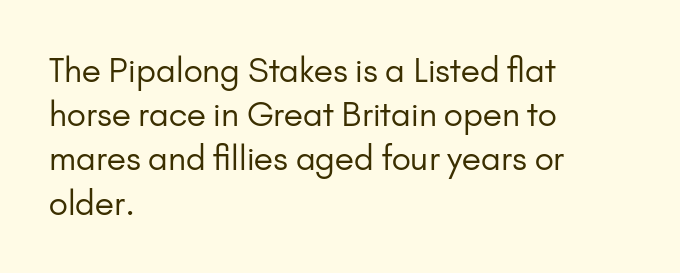
Each word holds together tightly as a unit, with standard inter-letter gaps. The paragraph shown leans on its left margin. The letters stand straight up with perfectly vertical stems. These lines are rendered in a variable-pitch font. The designer left line spacing at the default.
